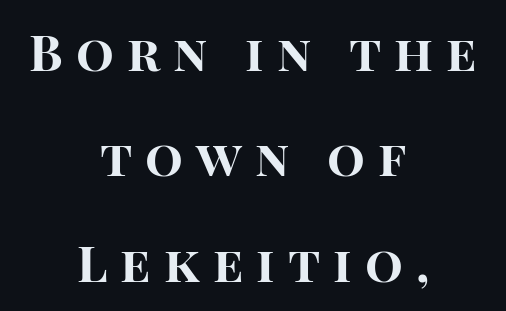
The image shows 50 px bold sans-serif type, upright; set centered, loose line spacing (2.11x), unusually wide letter spacing (+0.26 em), not underlined; high stroke contrast and a large x-height.
